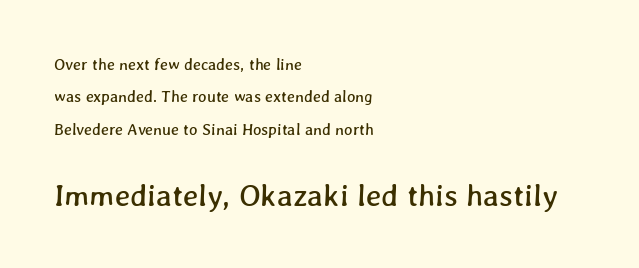
The image shows 31 px text type; set left-aligned, loose line spacing (2.02x), normal letter spacing, not underlined; the second (bottom) block is 1.94x larger; low stroke contrast and a medium x-height.
